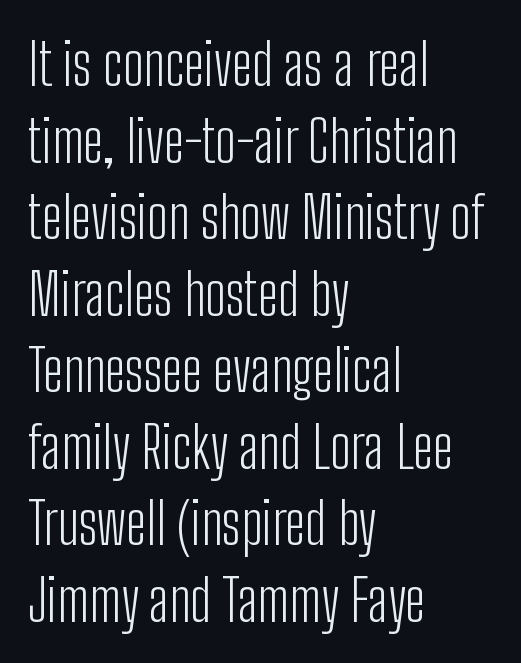
The image shows 58 px light, condensed sans-serif type, upright; set left-aligned, normal line spacing (1.32x), normal letter spacing, not underlined; low stroke contrast and a medium x-height.
